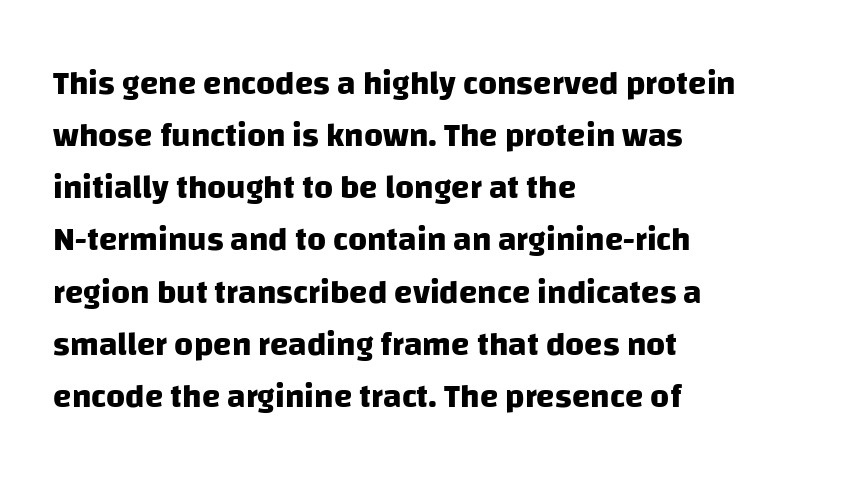
{"serif": "no", "bold": "yes", "weight": "heavy", "width": "normal", "stroke_contrast": "low", "x_height": "large", "monospaced": "no", "underline": "no", "align": "left", "line_spacing": "normal", "line_spacing_ratio": 1.58, "letter_spacing": "normal", "letter_spacing_em": 0.0, "glyph_px": 33}
